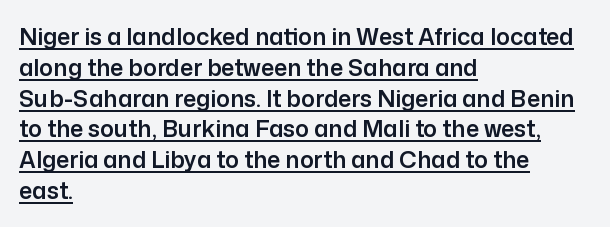
The image shows 23 px text type, upright; set left-aligned, normal line spacing (1.34x), normal letter spacing, underlined.
